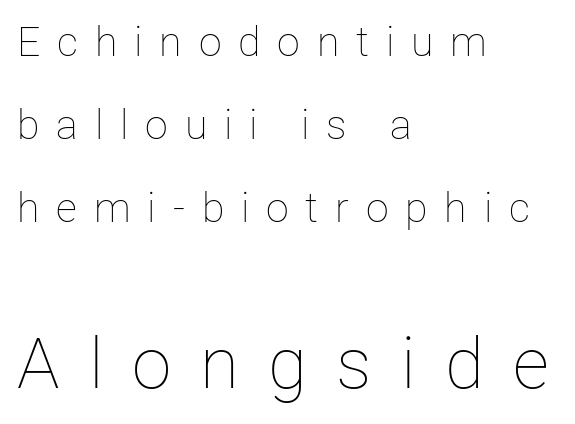
Size hierarchy here favors the trailing block over the leading one. The line texture is sparse and dotted thanks to wide tracking. Letters rest on an invisible, unmarked baseline. Left-aligned paragraph, ragged on the right. Students, observe: this is what heavily led, spacious text looks like.
